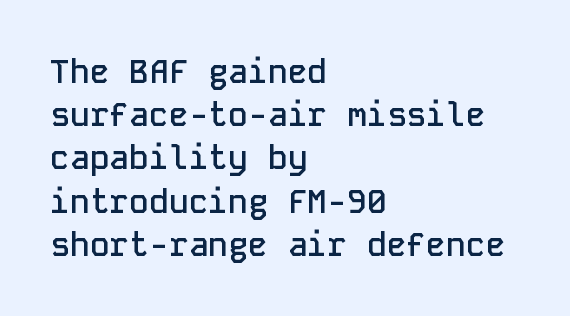
The image shows 33 px semibold sans-serif type, upright, monospaced; set left-aligned, normal line spacing (1.31x), normal letter spacing, not underlined; low stroke contrast and a medium x-height.
